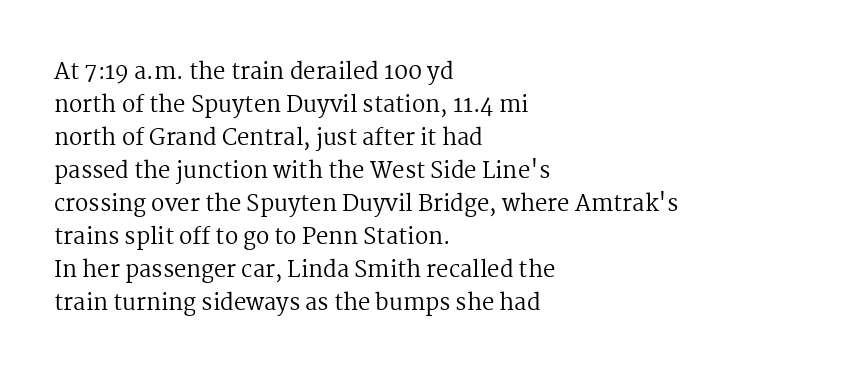
The image shows 22 px text type, upright; set left-aligned, normal line spacing (1.5x), normal letter spacing, not underlined.
